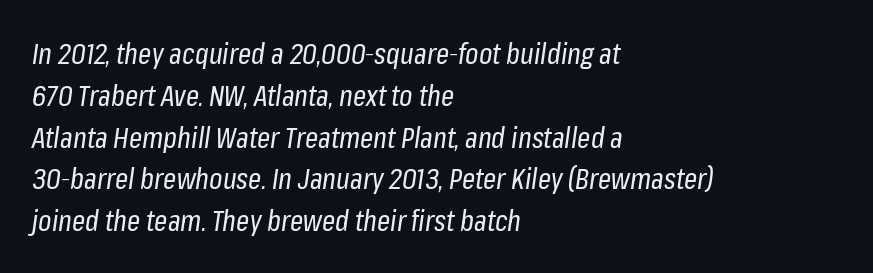
Q: Is the text bold? A: No.
Q: Is the text italic (slanted)? A: Yes, it leans right by about 8 degrees.
Q: Is the text underlined? A: No.
Q: How is the paragraph aligned? A: Left-aligned.
Q: Is the spacing between letters normal or unusually wide? A: Normal.
Q: Is the spacing between lines tight, normal or loose? A: Normal.
Q: Width (condensed, normal, or wide)? A: Condensed.
Q: Stroke contrast? A: Low.
Q: x-height? A: Medium.
Q: Monospaced? A: No.
